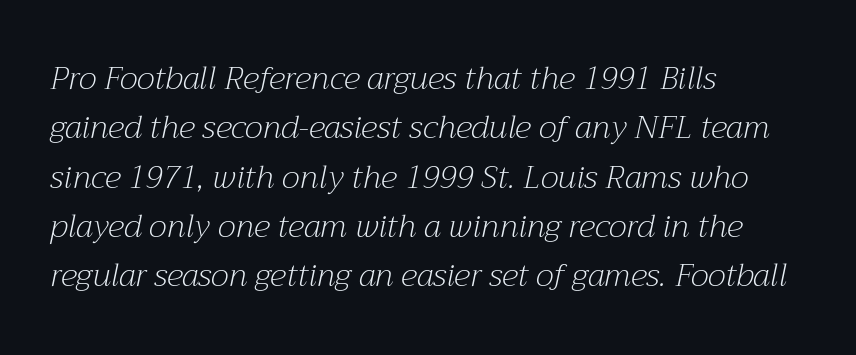
The image shows 32 px light serif type, italic (leaning right); set left-aligned, normal line spacing (1.54x), normal letter spacing, not underlined; medium stroke contrast and a medium x-height.
